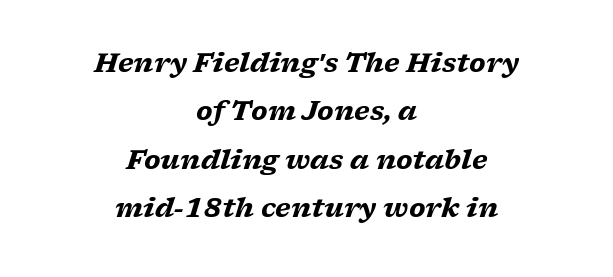
Caption: bold face, heavy strokes. Every character sits at an angle, as italics do. Descenders are the only things crossing below the line. Leftover space on each line is divided equally before and after the words. The horizontal fit of the characters is conventional and even.
